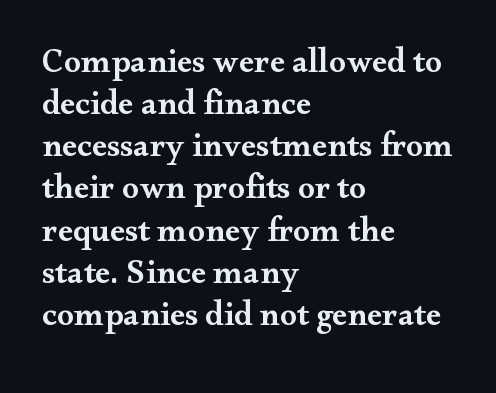
The image shows 34 px semibold, wide serif type, upright; set left-aligned, line spacing 1.24x, normal letter spacing, not underlined; medium stroke contrast and a small x-height.
